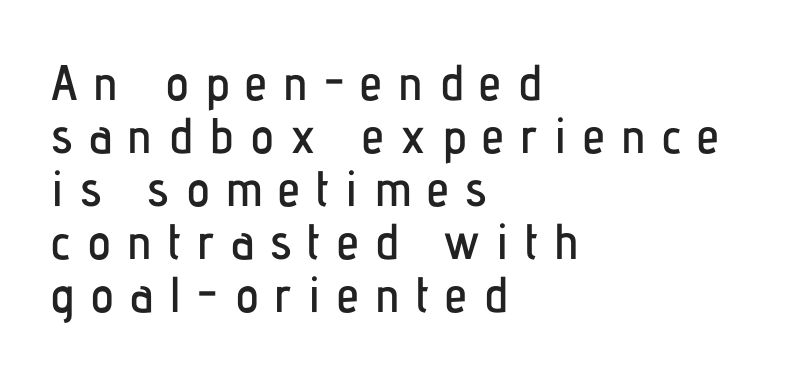
Display-style spreading of the glyphs; the letterfit is very open. Each row of text sits above clean, open space. This sample uses a sans-serif face. Tall strokes in this sample are plumb rather than angled.
